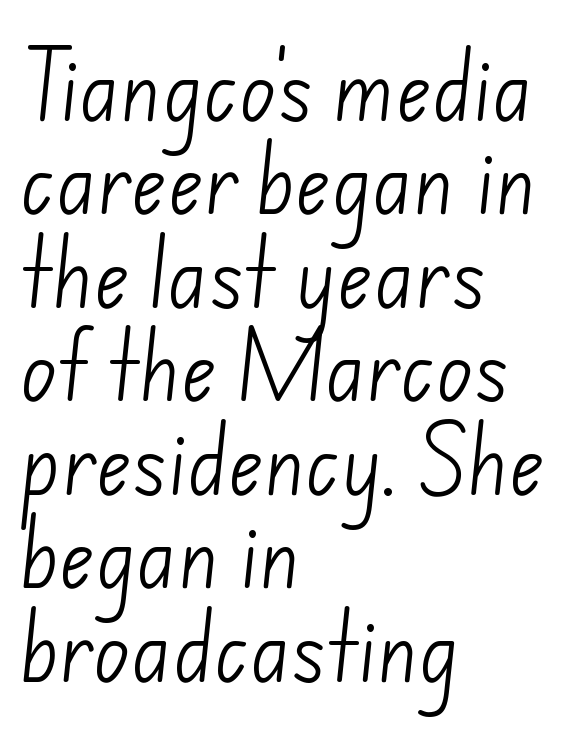
Character widths vary here, with narrow letters taking less room than wide ones. These lines keep a tight, regular rhythm from letter to letter. The words here are not underlined. Unlike a traditional serif, this face leaves its strokes unadorned. The setting favours the left margin, as ordinary paragraphs usually do. Is this a heavy cut? Hardly; it is regular or lighter.
